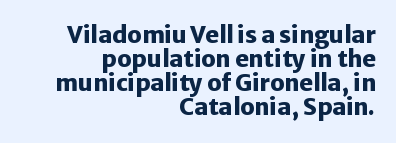
{"italic": "no", "bold": "yes", "underline": "no", "align": "right", "line_spacing": "tight", "line_spacing_ratio": 1.05, "letter_spacing": "normal", "letter_spacing_em": 0.0, "glyph_px": 23}
